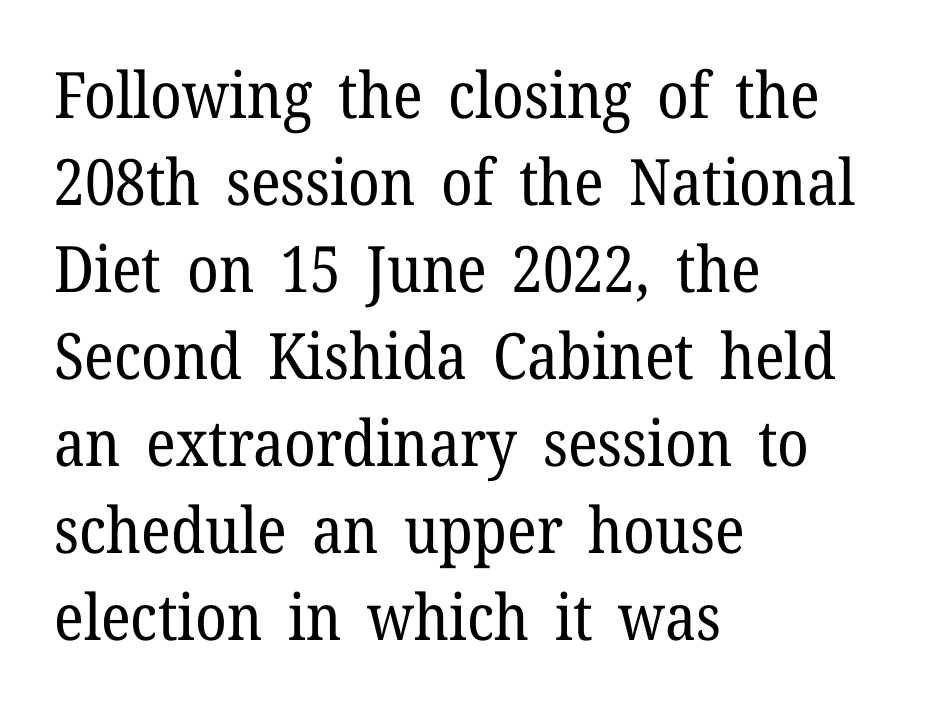
{"serif": "yes", "italic": "no", "bold": "no", "weight": "regular", "width": "normal", "stroke_contrast": "low", "x_height": "medium", "monospaced": "no", "underline": "no", "align": "left", "line_spacing": "normal", "line_spacing_ratio": 1.36, "letter_spacing": "normal", "letter_spacing_em": 0.0, "glyph_px": 64}
